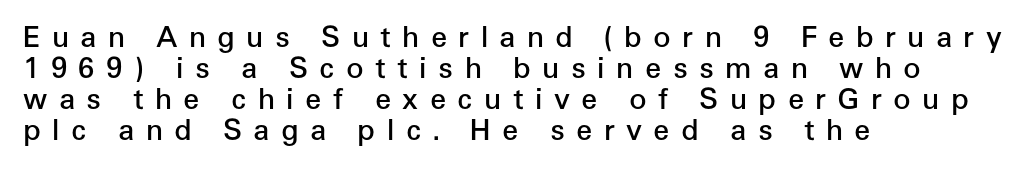
{"serif": "no", "italic": "no", "bold": "semi", "weight": "semibold", "width": "normal", "stroke_contrast": "low", "x_height": "medium", "monospaced": "no", "underline": "no", "align": "left", "line_spacing": "tight", "line_spacing_ratio": 1.07, "letter_spacing": "wide", "letter_spacing_em": 0.39, "glyph_px": 29}
